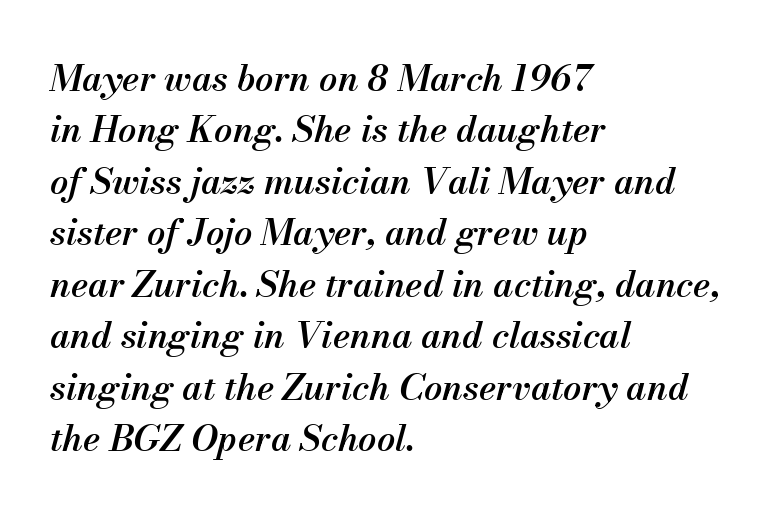
{"italic": "yes", "lean": "right", "slant_degrees": 13, "bold": "semi", "weight": "semibold", "width": "normal", "stroke_contrast": "medium", "x_height": "small", "monospaced": "no", "underline": "no", "align": "left", "line_spacing": "normal", "line_spacing_ratio": 1.43, "letter_spacing": "normal", "letter_spacing_em": 0.0, "glyph_px": 36}
